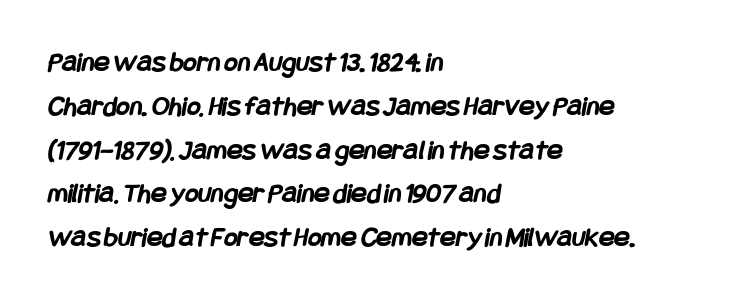
{"serif": "no", "bold": "yes", "weight": "semibold", "width": "condensed", "stroke_contrast": "low", "x_height": "large", "underline": "no", "align": "left", "line_spacing": "normal", "line_spacing_ratio": 1.51, "letter_spacing": "normal", "letter_spacing_em": 0.0, "glyph_px": 29}
